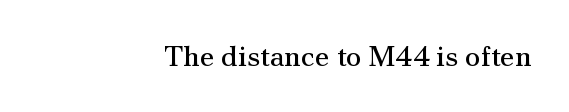
{"serif": "yes", "italic": "no", "bold": "no", "weight": "regular", "width": "normal", "stroke_contrast": "medium", "x_height": "small", "monospaced": "no", "underline": "no", "align": "right", "letter_spacing": "normal", "letter_spacing_em": 0.0, "glyph_px": 29}
